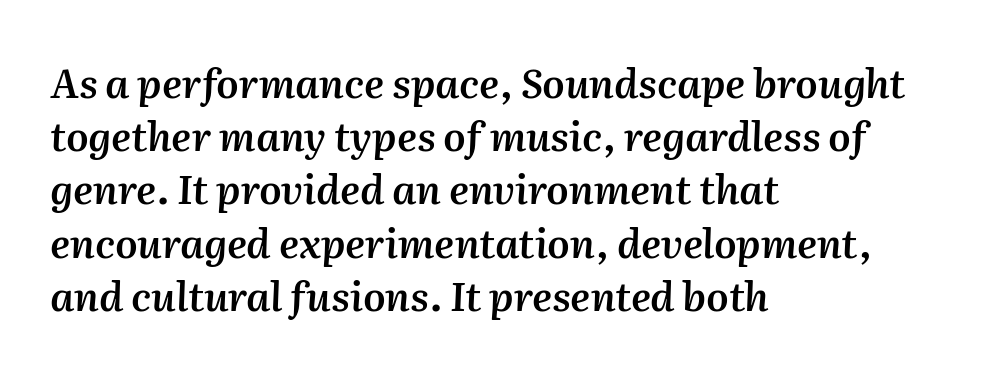
The image shows 40 px semibold type, italic (leaning right); set left-aligned, normal line spacing (1.33x), normal letter spacing, not underlined; medium stroke contrast and a medium x-height.
